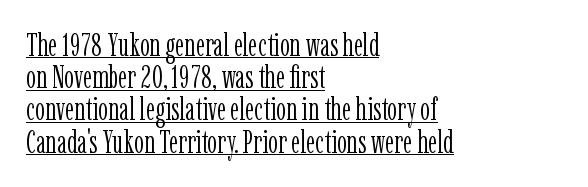
These lines were composed using upright roman letters. Note the varied advance widths — an 'i' is clearly narrower than an 'm'. The rag falls on the right side of this text block. Caption: standard tracking, unaltered. Decoration check: the copy is underlined.
